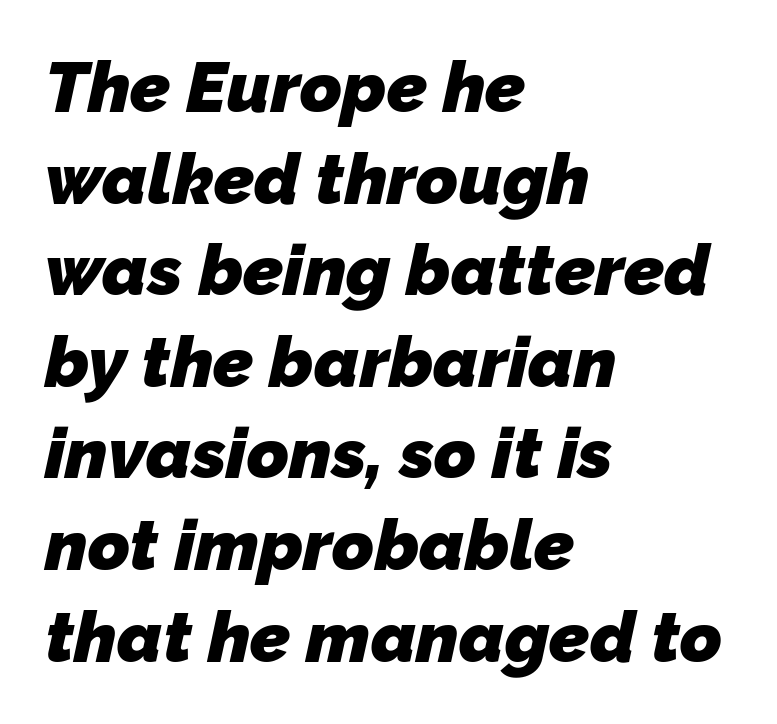
The gap between lines stays unmarked. In terms of weight, the rendering is a true, heavy bold. Observe the absence of serifs on each vertical stroke in this sample. Baseline-to-baseline distance is the conventional proportion of letter height. The rag falls on the right side of this text block.
